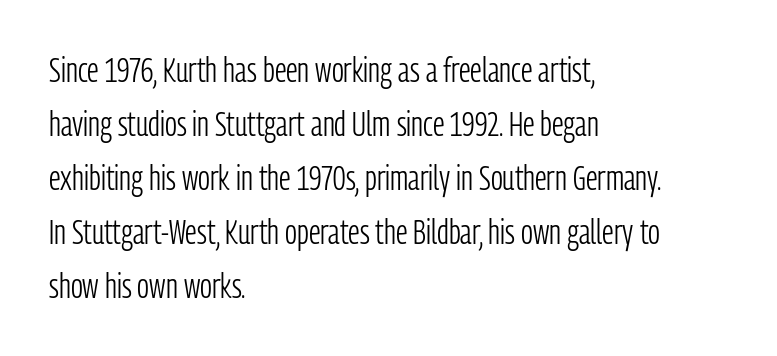
Horizontally, the lines are justified to the leading edge only. The line texture is even and compact thanks to regular tracking. The font family rendered here belongs to the sans-serif group. Weight: regular or lighter.
